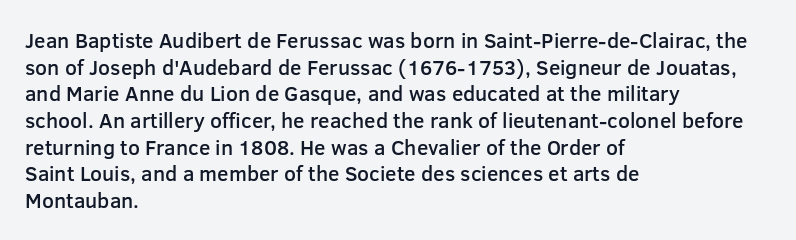
The image shows 21 px text type, upright; set left-aligned, normal line spacing (1.27x), normal letter spacing, not underlined.
